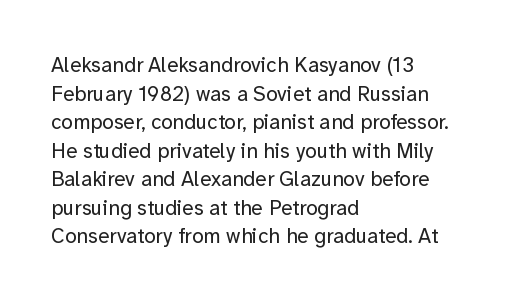
{"italic": "no", "bold": "no", "underline": "no", "align": "left", "line_spacing": "normal", "line_spacing_ratio": 1.36, "letter_spacing": "normal", "letter_spacing_em": 0.0, "glyph_px": 21}
